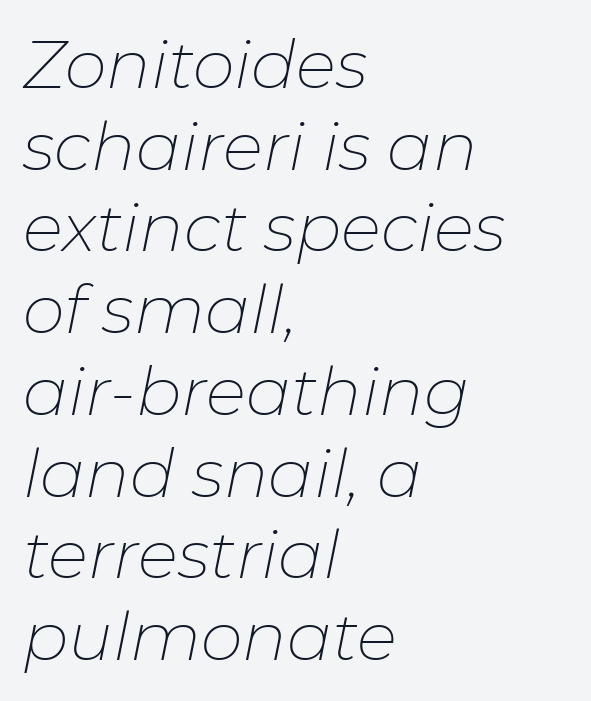
Q: Is the text bold? A: No.
Q: Is the text italic (slanted)? A: Yes, it leans right by about 11 degrees.
Q: Is the text underlined? A: No.
Q: How is the paragraph aligned? A: Left-aligned.
Q: Is the spacing between letters normal or unusually wide? A: Normal.
Q: Width (condensed, normal, or wide)? A: Normal.
Q: Stroke contrast? A: Low.
Q: x-height? A: Medium.
Q: Monospaced? A: No.
